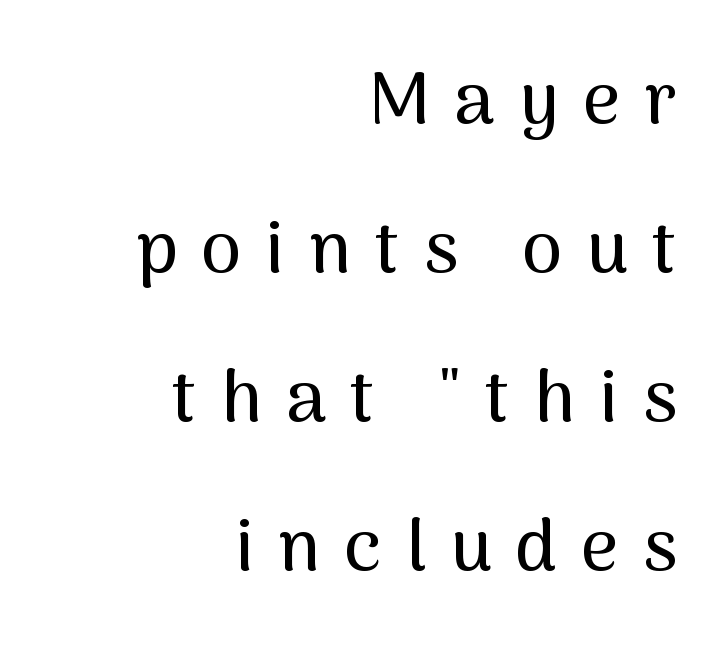
Looks like regular typesetting: each glyph gets only the width it needs. These lines are set flush right with a ragged left edge. The block of text is sparse from top to bottom, with ample space between rows. Ascenders rise straight up at ninety degrees. Check under the words: just untouched page. The rendering inserts visible extra space after every character.
